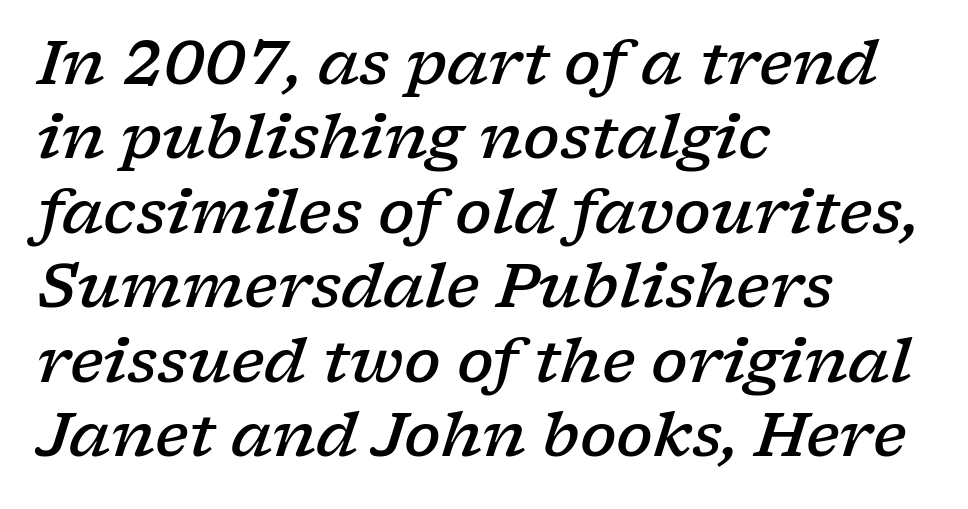
{"serif": "yes", "italic": "yes", "lean": "right", "slant_degrees": 17, "bold": "semi", "weight": "semibold", "width": "wide", "stroke_contrast": "low", "x_height": "medium", "monospaced": "no", "underline": "no", "align": "left", "line_spacing_ratio": 1.22, "letter_spacing": "normal", "letter_spacing_em": 0.0, "glyph_px": 61}
